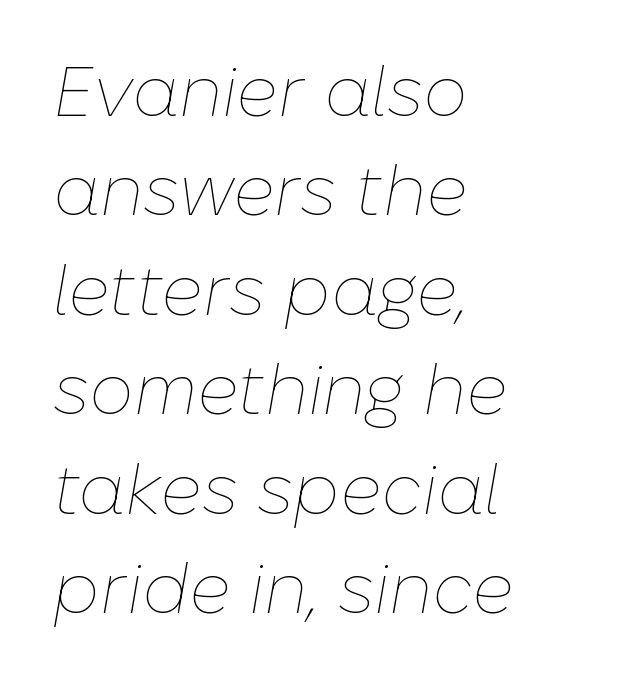
Q: Is the text bold? A: No.
Q: Is the text italic (slanted)? A: Yes, it leans right by about 10 degrees.
Q: Is the text underlined? A: No.
Q: How is the paragraph aligned? A: Left-aligned.
Q: Is the spacing between letters normal or unusually wide? A: Normal.
Q: Is the spacing between lines tight, normal or loose? A: Normal.
Q: Width (condensed, normal, or wide)? A: Normal.
Q: Stroke contrast? A: Low.
Q: x-height? A: Medium.
Q: Monospaced? A: No.
